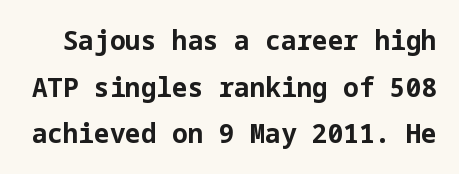
The strip under each line holds only bare page. Each word holds together tightly as a unit, with standard inter-letter gaps. Heft: maximum for text — a bold. Nope, not italic — everything's standing straight.
